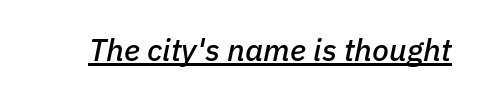
{"italic": "yes", "lean": "right", "slant_degrees": 11, "width": "normal", "stroke_contrast": "low", "x_height": "medium", "monospaced": "no", "underline": "yes", "letter_spacing": "normal", "letter_spacing_em": 0.0, "glyph_px": 31}
